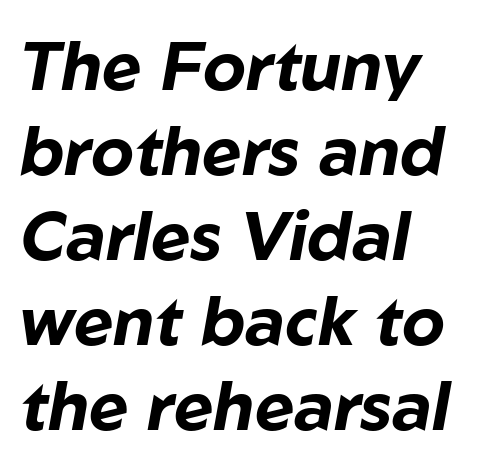
Do the characters align in a grid? No, the font is proportional. The string is rendered with underlining switched off. This block has exactly the height ordinary leading produces. Chunky letters — that's bold for sure. If you drew a ruler down the left edge, every line would touch it. These lines were composed using italics.
